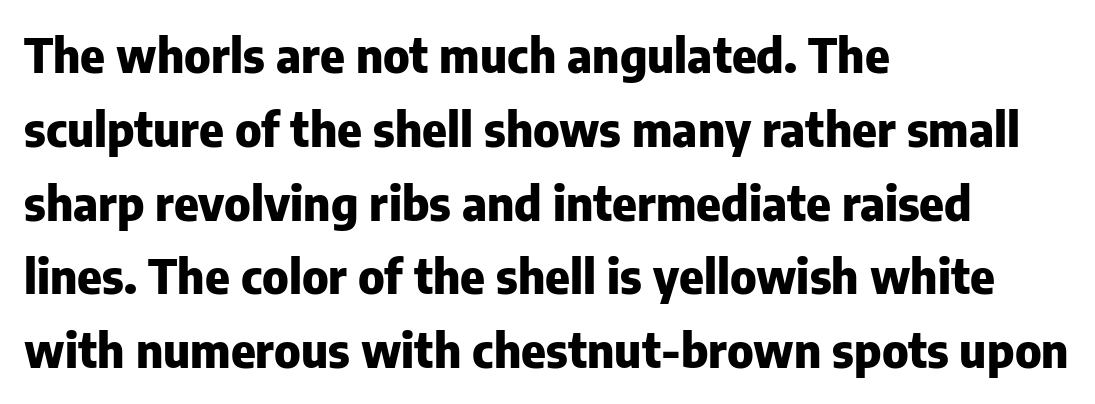
The image shows 47 px heavy sans-serif type, upright; set left-aligned, normal line spacing (1.57x), normal letter spacing, not underlined; low stroke contrast and a medium x-height.
